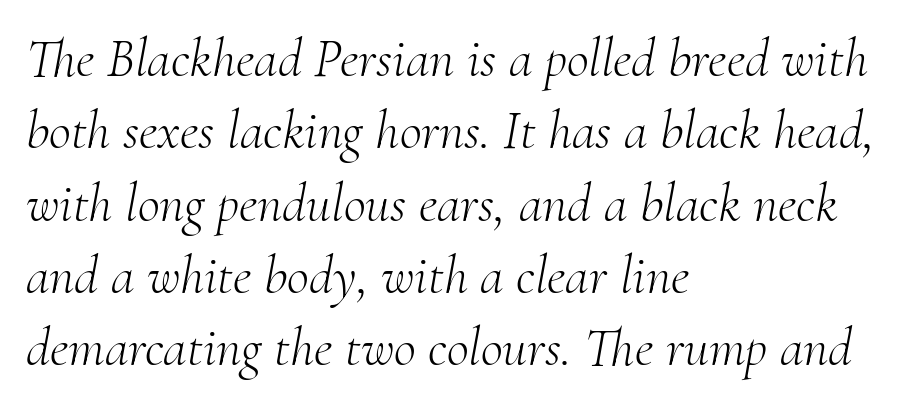
The image shows 54 px light serif type, italic (leaning right); set left-aligned, normal line spacing (1.34x), normal letter spacing, not underlined; medium stroke contrast and a small x-height.
